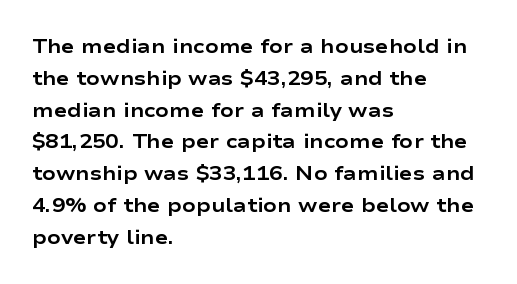
The image shows 20 px bold type, upright; set left-aligned, normal line spacing (1.59x), normal letter spacing, not underlined.
